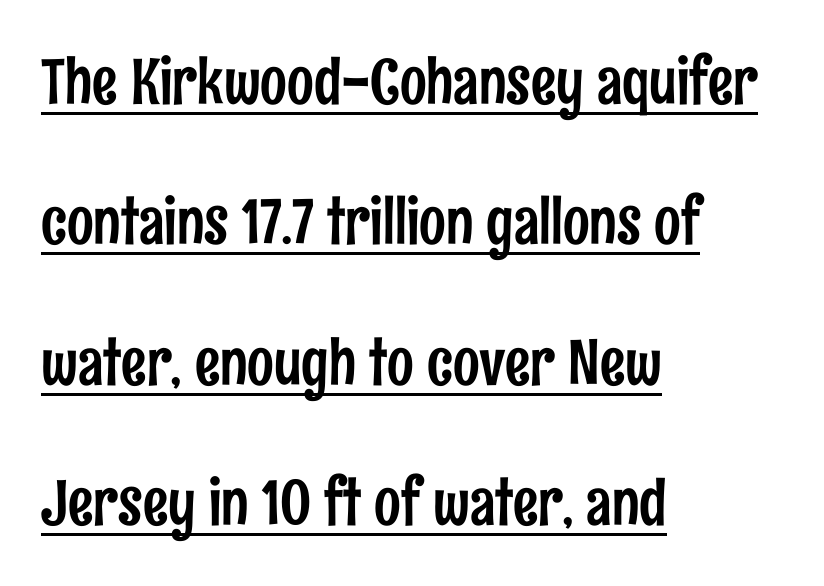
Q: Is the text italic (slanted)? A: No, it is upright.
Q: Is the typeface a serif or a sans-serif typeface? A: Sans-serif.
Q: Is the text underlined? A: Yes.
Q: How is the paragraph aligned? A: Left-aligned.
Q: Is the spacing between letters normal or unusually wide? A: Normal.
Q: Is the spacing between lines tight, normal or loose? A: Loose.
Q: Width (condensed, normal, or wide)? A: Condensed.
Q: Stroke contrast? A: Low.
Q: x-height? A: Medium.
Q: Monospaced? A: No.
